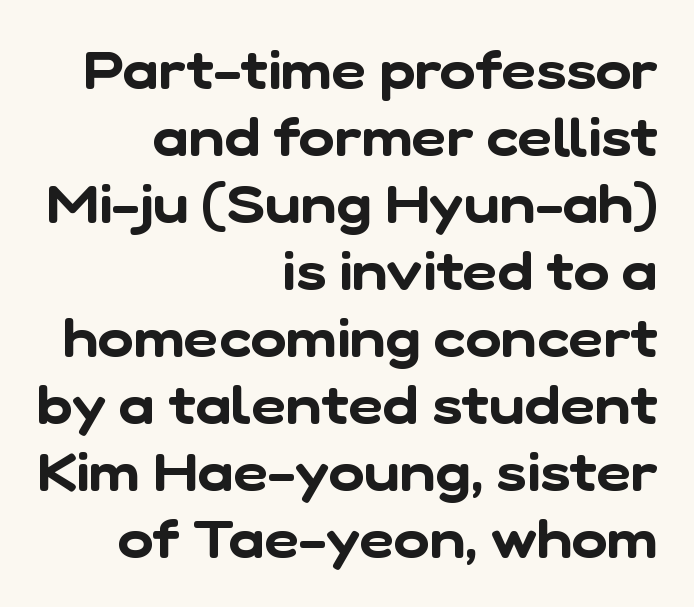
{"serif": "no", "width": "normal", "stroke_contrast": "low", "x_height": "medium", "monospaced": "no", "underline": "no", "align": "right", "line_spacing_ratio": 1.24, "letter_spacing": "normal", "letter_spacing_em": 0.0, "glyph_px": 54}
